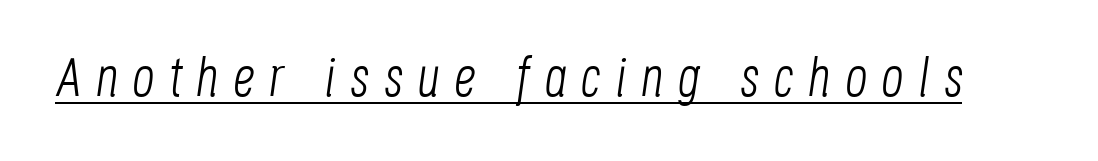
The image shows 55 px light, condensed type, italic (leaning right); set unusually wide letter spacing (+0.26 em), underlined; low stroke contrast and a large x-height.
